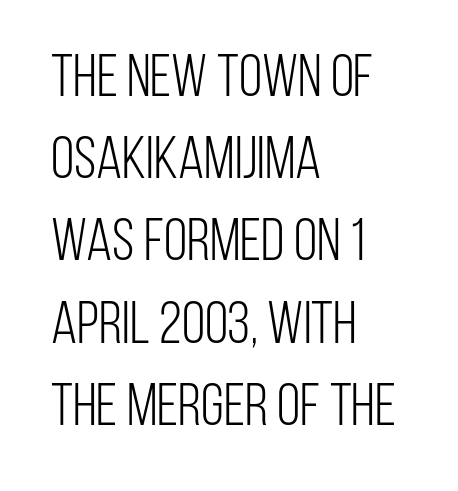
Summary of vertical rhythm: regular, with standard interline spacing. The designer went with a sans here, leaving each stem footless. Ordinary non-slanted type is in use. No word sits above an underline.
